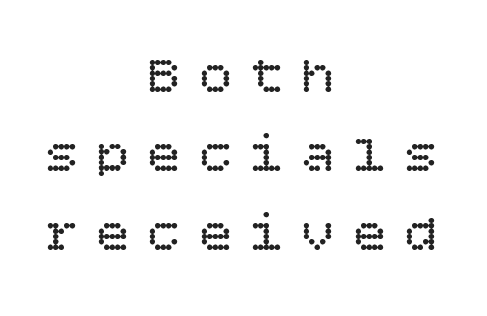
{"italic": "no", "bold": "no", "weight": "regular", "width": "normal", "stroke_contrast": "low", "x_height": "large", "underline": "no", "align": "center", "line_spacing": "normal", "line_spacing_ratio": 1.46, "letter_spacing": "wide", "letter_spacing_em": 0.35, "glyph_px": 54}
